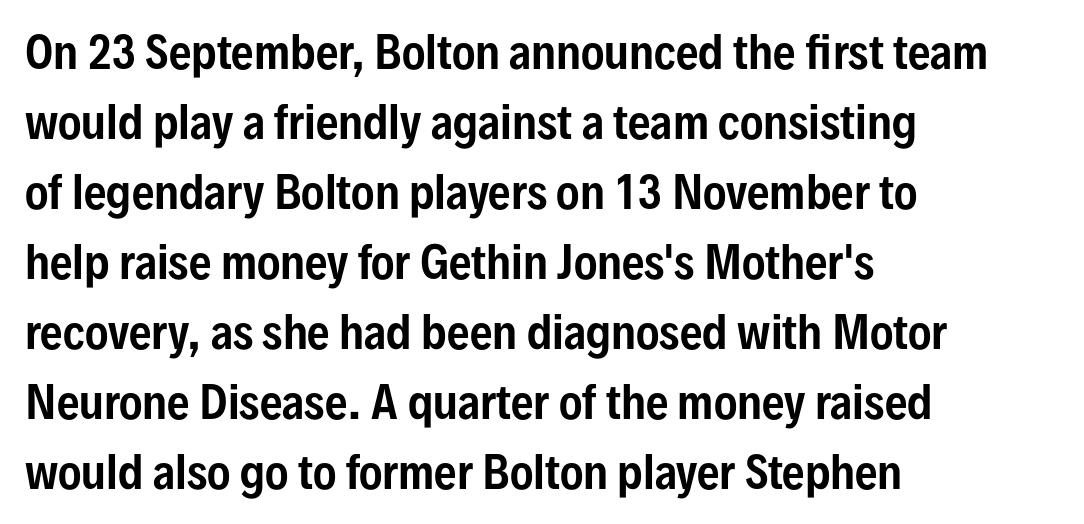
{"serif": "no", "italic": "no", "width": "condensed", "stroke_contrast": "low", "x_height": "medium", "monospaced": "no", "underline": "no", "align": "left", "line_spacing": "normal", "line_spacing_ratio": 1.59, "letter_spacing": "normal", "letter_spacing_em": 0.0, "glyph_px": 44}
